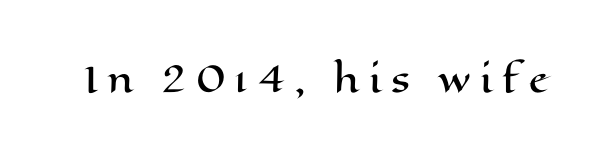
Q: Is the text italic (slanted)? A: No, it is upright.
Q: Is the text underlined? A: No.
Q: Is the spacing between letters normal or unusually wide? A: Unusually wide.
Q: Width (condensed, normal, or wide)? A: Wide.
Q: Stroke contrast? A: High.
Q: x-height? A: Medium.
Q: Monospaced? A: No.
